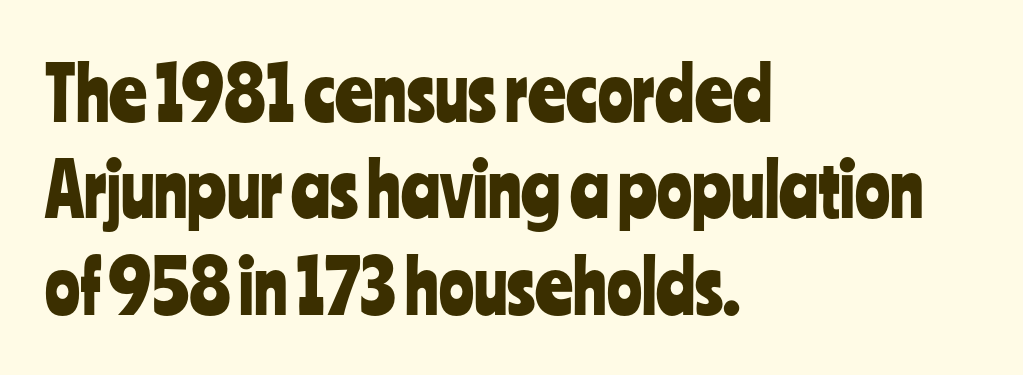
If you measured baseline to baseline, you'd find a middling distance. Character widths vary here, with narrow letters taking less room than wide ones. Quick note: not italic, upright. Serifs: no, the terminals of the letterforms are clean. Lines of text with bare space underneath.
